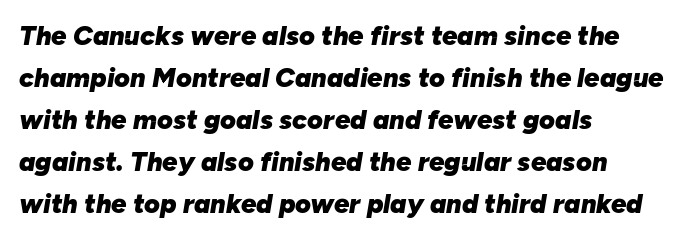
Q: Is the text bold? A: Yes.
Q: Is the text italic (slanted)? A: Yes, it leans right by about 10 degrees.
Q: Is the text underlined? A: No.
Q: How is the paragraph aligned? A: Left-aligned.
Q: Is the spacing between letters normal or unusually wide? A: Normal.
Q: Is the spacing between lines tight, normal or loose? A: Normal.
